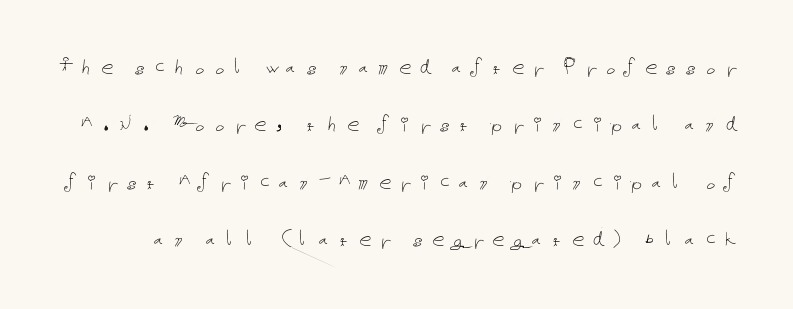
Line spacing here is loose. Is the letter spacing exaggerated? Yes — the characters are pushed far apart. Is there any slant? The stems are plumb. A bare baseline throughout the passage. Weight: not bold — regular or lighter.
